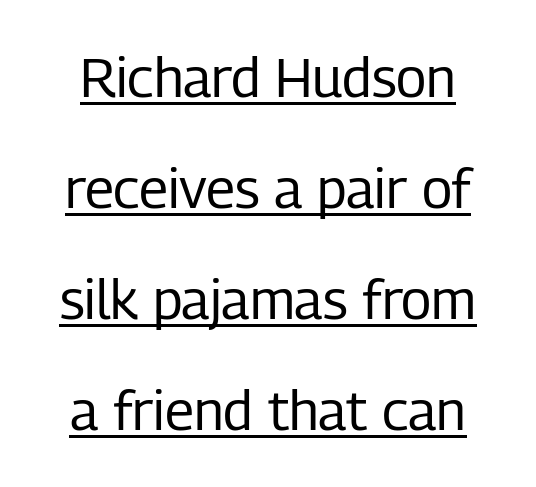
Q: Is the text bold? A: No.
Q: Is the text italic (slanted)? A: No, it is upright.
Q: Is the typeface a serif or a sans-serif typeface? A: Sans-serif.
Q: Is the text underlined? A: Yes.
Q: Is the spacing between letters normal or unusually wide? A: Normal.
Q: Is the spacing between lines tight, normal or loose? A: Loose.
Q: Width (condensed, normal, or wide)? A: Condensed.
Q: Stroke contrast? A: Low.
Q: x-height? A: Medium.
Q: Monospaced? A: No.
